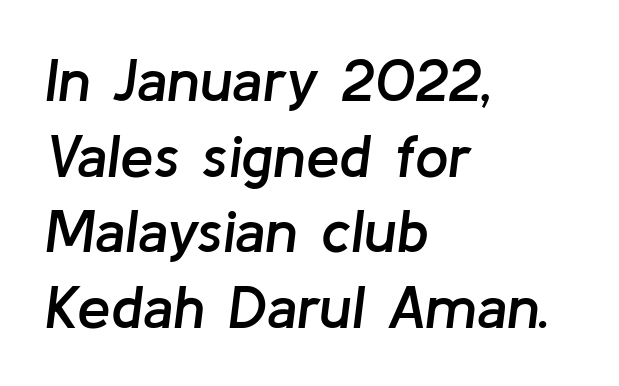
Looks like regular typesetting: each glyph gets only the width it needs. Casual observation: everything's shoved over to the left. Nobody drew a line under any word here. Every letter is mildly thick-stroked: semibold rather than bold. Quick note: interline space is typical.
